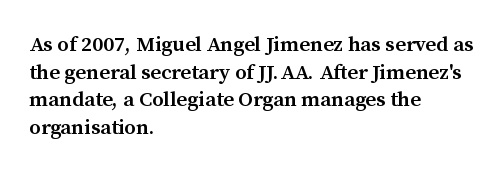
The image shows 21 px text type, upright; set left-aligned, normal line spacing (1.32x), normal letter spacing, not underlined.
